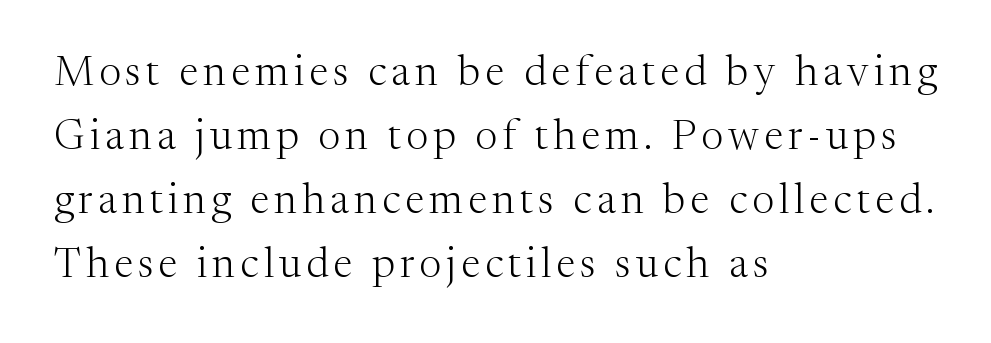
{"serif": "yes", "italic": "no", "bold": "no", "weight": "light", "width": "normal", "stroke_contrast": "medium", "x_height": "medium", "monospaced": "no", "underline": "no", "align": "left", "line_spacing": "normal", "line_spacing_ratio": 1.52, "glyph_px": 42}
